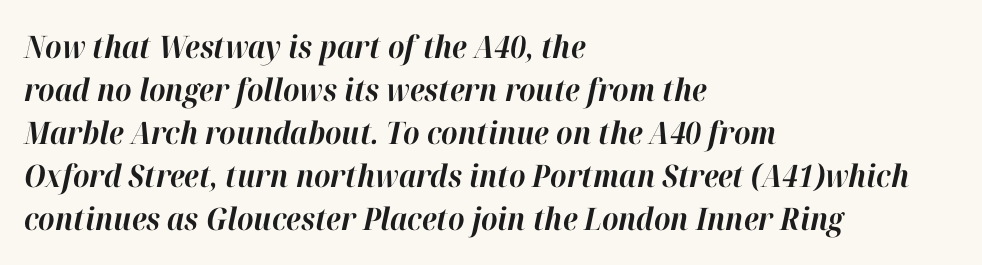
Q: Is the text bold? A: Yes.
Q: Is the text italic (slanted)? A: Yes, it leans right by about 12 degrees.
Q: Is the text underlined? A: No.
Q: How is the paragraph aligned? A: Left-aligned.
Q: Is the spacing between letters normal or unusually wide? A: Normal.
Q: Is the spacing between lines tight, normal or loose? A: Normal.
Q: Width (condensed, normal, or wide)? A: Normal.
Q: Stroke contrast? A: High.
Q: x-height? A: Medium.
Q: Monospaced? A: No.
